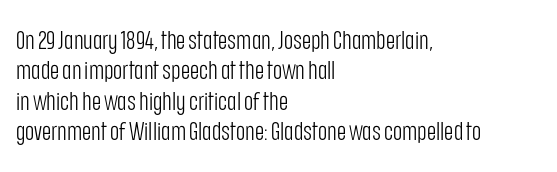
Nope, not italic — everything's standing straight. Only glyphs here, with clear space below each row. Leftover space on each line is placed entirely after the last word. The gaps between neighbouring characters are ordinary and unremarkable. A light-to-regular cut is what we see here.
